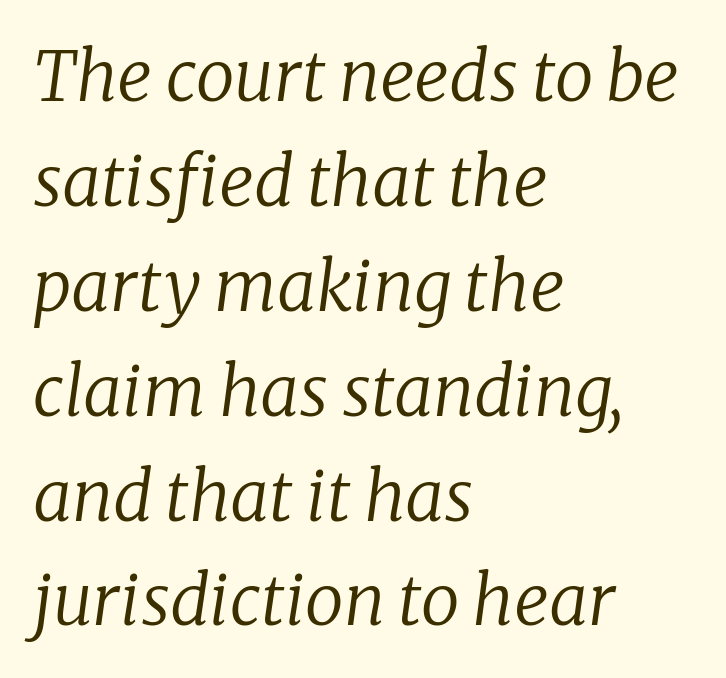
{"serif": "yes", "italic": "yes", "lean": "right", "slant_degrees": 8, "bold": "no", "weight": "regular", "width": "normal", "stroke_contrast": "low", "x_height": "medium", "monospaced": "no", "underline": "no", "align": "left", "line_spacing": "normal", "line_spacing_ratio": 1.52, "letter_spacing": "normal", "letter_spacing_em": 0.0, "glyph_px": 69}
